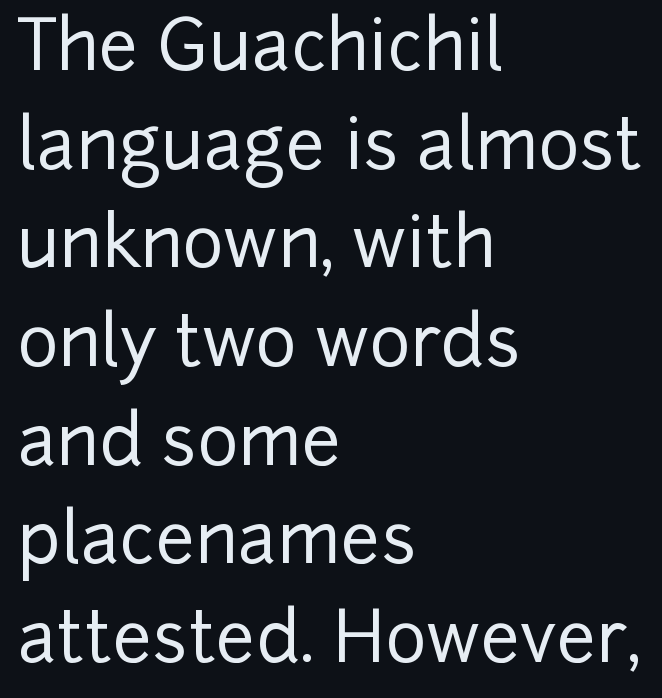
The image shows 70 px sans-serif type, upright; set left-aligned, normal line spacing (1.41x), normal letter spacing, not underlined; low stroke contrast and a medium x-height.
